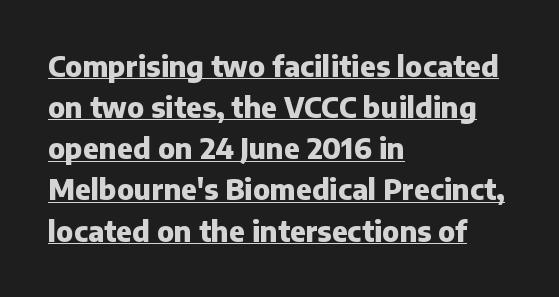
The image shows 28 px heavy sans-serif type, upright; set left-aligned, normal line spacing (1.47x), normal letter spacing, underlined; low stroke contrast and a medium x-height.
